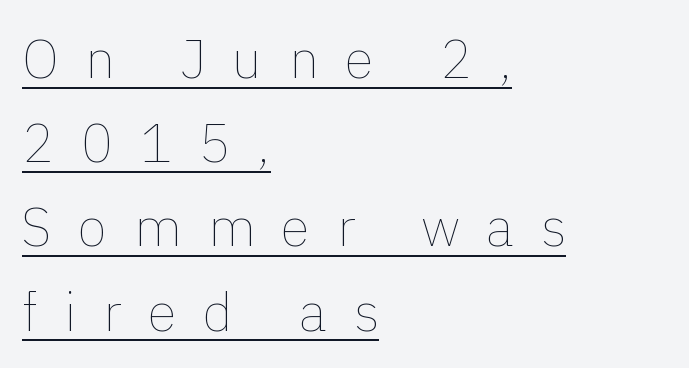
Q: Is the text bold? A: No.
Q: Is the text italic (slanted)? A: No, it is upright.
Q: Is the text underlined? A: Yes.
Q: How is the paragraph aligned? A: Left-aligned.
Q: Is the spacing between letters normal or unusually wide? A: Unusually wide.
Q: Is the spacing between lines tight, normal or loose? A: Normal.
Q: Width (condensed, normal, or wide)? A: Normal.
Q: x-height? A: Medium.
Q: Monospaced? A: No.
